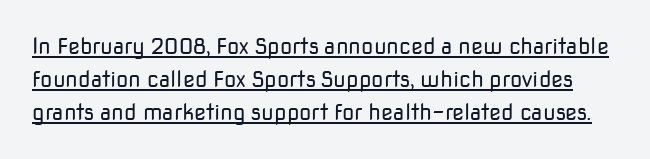
{"italic": "no", "bold": "no", "underline": "yes", "line_spacing": "normal", "line_spacing_ratio": 1.51, "letter_spacing": "normal", "letter_spacing_em": 0.0, "glyph_px": 22}
